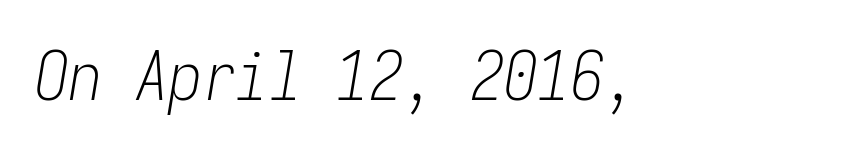
{"italic": "yes", "lean": "right", "slant_degrees": 9, "bold": "no", "weight": "light", "width": "condensed", "stroke_contrast": "low", "x_height": "medium", "monospaced": "yes", "underline": "no", "letter_spacing": "normal", "letter_spacing_em": 0.0, "glyph_px": 67}
